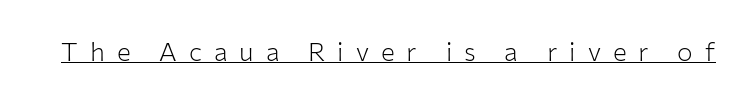
{"italic": "no", "bold": "no", "underline": "yes", "letter_spacing": "wide", "letter_spacing_em": 0.46, "glyph_px": 26}
